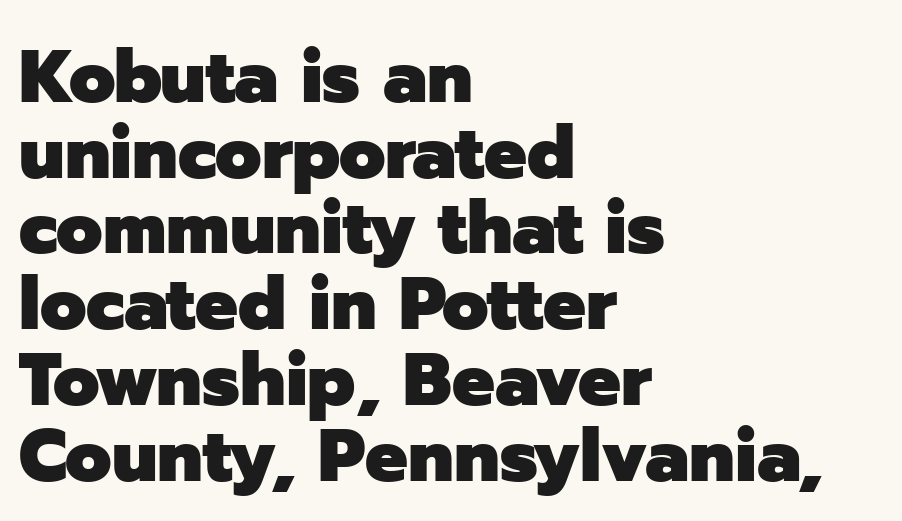
The face used here has the dense, thick strokes of a bold. Typographically, this falls in the sans-serif category. A student would call this left alignment; a typographer would say flush left, rag right. Each letter keeps its own natural width here, so spacing adapts to shape. A roman cut, with each character standing at attention.
